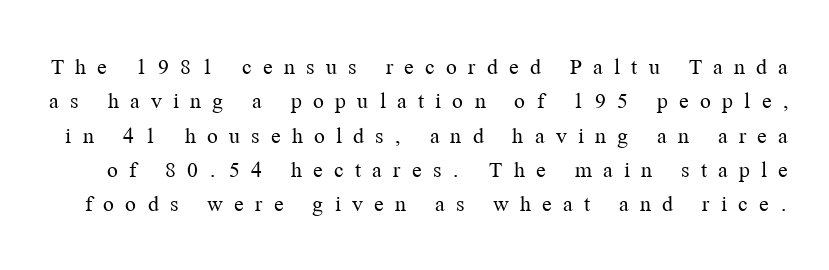
The image shows 24 px text type, upright; set normal line spacing (1.43x), unusually wide letter spacing (+0.47 em), not underlined.
